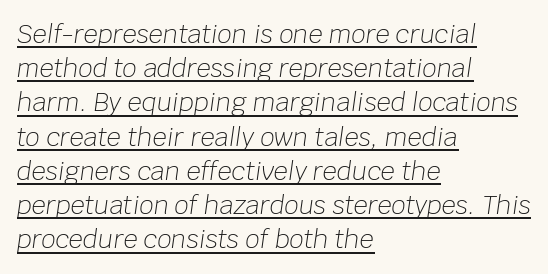
Rows of type keep a routine distance in the vertical direction. Left-aligned paragraph, ragged on the right. The string is rendered with underlining switched on. Rendered with sloped, italic letterforms. Caption: standard tracking, unaltered. No heavy texture on the line: the type isn't bold.
